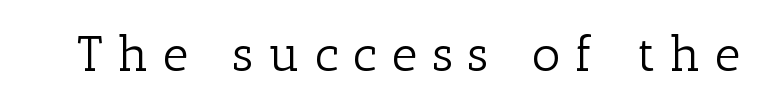
{"serif": "yes", "italic": "no", "bold": "no", "weight": "light", "width": "normal", "stroke_contrast": "low", "x_height": "medium", "monospaced": "no", "underline": "no", "letter_spacing": "wide", "letter_spacing_em": 0.29, "glyph_px": 50}
